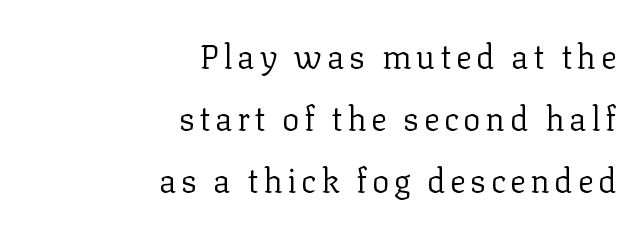
Is the block centered? No — it sits flush against the right margin. Descender tails drop into unmarked territory. You could not count columns in this text — the font is proportionally spaced. Vertical strokes here are truly vertical. The font family rendered here belongs to the serif group. The passage shown is not bold in any degree.
